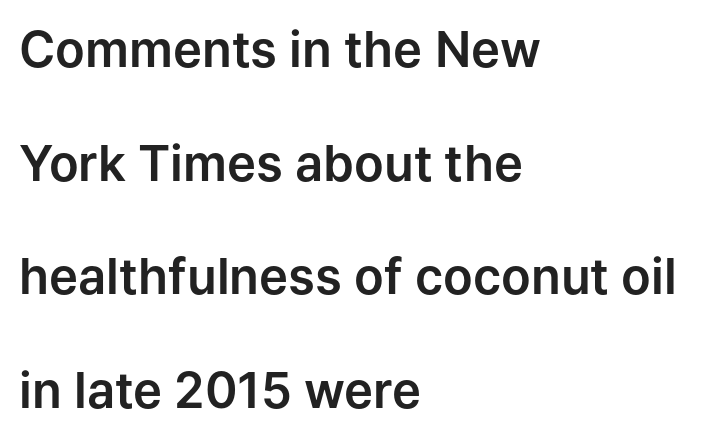
The image shows 49 px sans-serif type, upright; set left-aligned, loose line spacing (2.32x), normal letter spacing, not underlined; low stroke contrast and a medium x-height.
